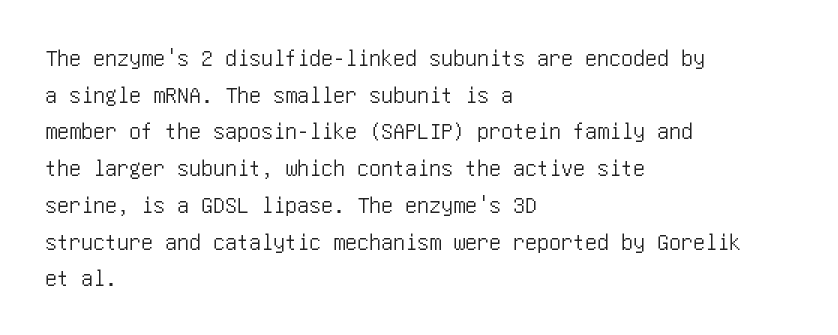
{"italic": "no", "underline": "no", "align": "left", "line_spacing": "normal", "line_spacing_ratio": 1.53, "letter_spacing": "normal", "letter_spacing_em": 0.0, "glyph_px": 24}
